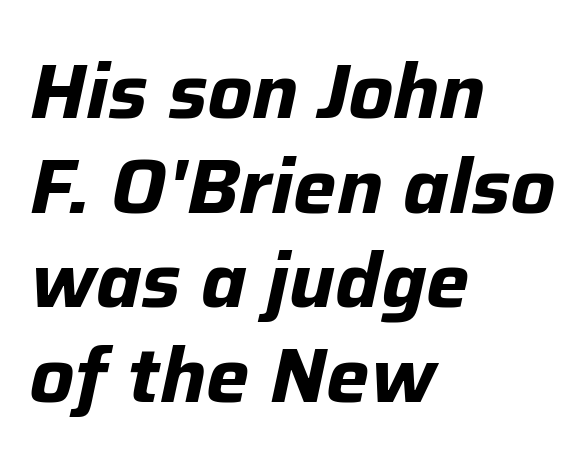
Q: Is the text bold? A: Yes.
Q: Is the text italic (slanted)? A: Yes, it leans right by about 12 degrees.
Q: Is the text underlined? A: No.
Q: How is the paragraph aligned? A: Left-aligned.
Q: Is the spacing between letters normal or unusually wide? A: Normal.
Q: Width (condensed, normal, or wide)? A: Normal.
Q: Stroke contrast? A: Low.
Q: x-height? A: Medium.
Q: Monospaced? A: No.
